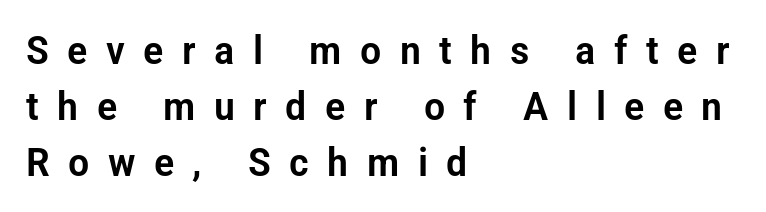
{"serif": "no", "italic": "no", "width": "condensed", "stroke_contrast": "low", "x_height": "medium", "monospaced": "no", "underline": "no", "align": "left", "line_spacing": "normal", "line_spacing_ratio": 1.4, "letter_spacing": "wide", "letter_spacing_em": 0.46, "glyph_px": 40}
